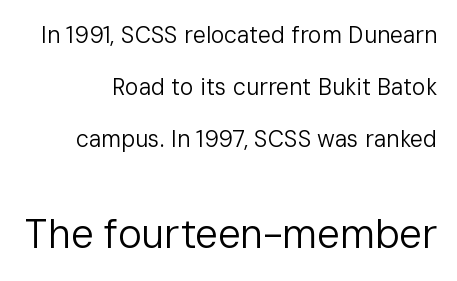
Q: Is the text bold? A: No.
Q: Is the text italic (slanted)? A: No, it is upright.
Q: Is the typeface a serif or a sans-serif typeface? A: Sans-serif.
Q: Is the text underlined? A: No.
Q: Is the spacing between letters normal or unusually wide? A: Normal.
Q: Is the spacing between lines tight, normal or loose? A: Loose.
Q: Which block of text is set in a larger size, the first (top) or the second (bottom)? A: The second (bottom) one.
Q: Width (condensed, normal, or wide)? A: Normal.
Q: Stroke contrast? A: Low.
Q: x-height? A: Medium.
Q: Monospaced? A: No.
